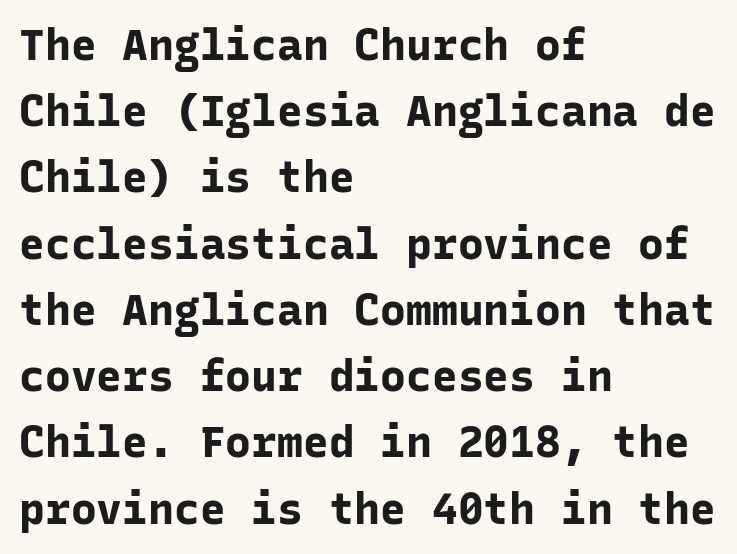
Do the characters align in a grid? Yes, the font is monospaced. No word sits above an underline. Standard letterfit; no display-style spreading of the glyphs. Ordinary non-slanted type is in use.
